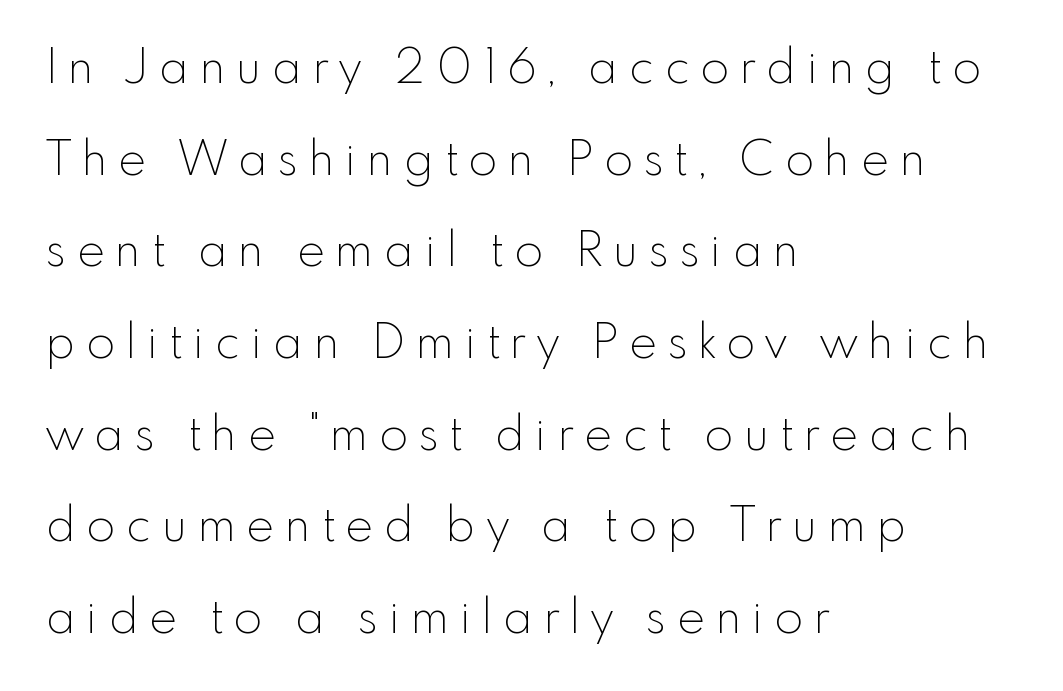
The image shows 47 px thin sans-serif type, upright; set left-aligned, loose line spacing (1.95x), unusually wide letter spacing (+0.23 em), not underlined; a small x-height.
